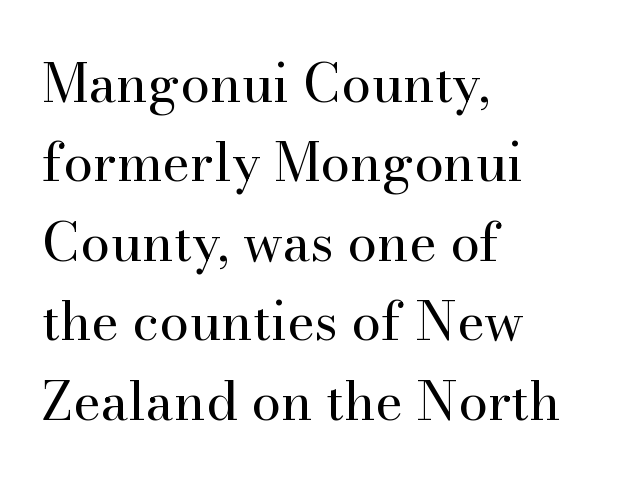
Posture: upright roman. Alignment: flush left. Here the designer chose a conventional face with non-uniform glyph widths. The specimen omits any rule beneath the text block's lines. Is there much room between lines? A standard amount, neither cramped nor airy.
